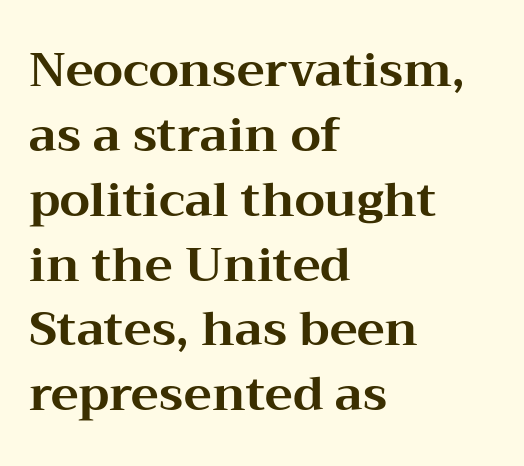
Q: Is the text bold? A: Yes.
Q: Is the text italic (slanted)? A: No, it is upright.
Q: Is the typeface a serif or a sans-serif typeface? A: Serif.
Q: Is the text underlined? A: No.
Q: How is the paragraph aligned? A: Left-aligned.
Q: Is the spacing between letters normal or unusually wide? A: Normal.
Q: Is the spacing between lines tight, normal or loose? A: Normal.
Q: Width (condensed, normal, or wide)? A: Wide.
Q: Stroke contrast? A: Medium.
Q: x-height? A: Medium.
Q: Monospaced? A: No.
